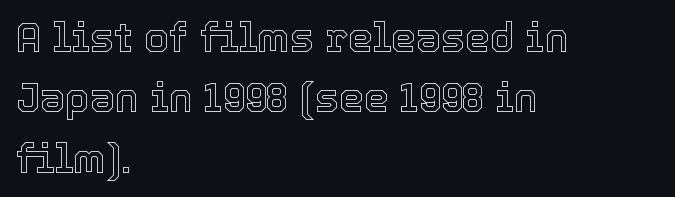
{"italic": "no", "width": "normal", "x_height": "medium", "monospaced": "no", "underline": "no", "align": "left", "line_spacing": "normal", "line_spacing_ratio": 1.51, "letter_spacing": "normal", "letter_spacing_em": 0.0, "glyph_px": 40}
